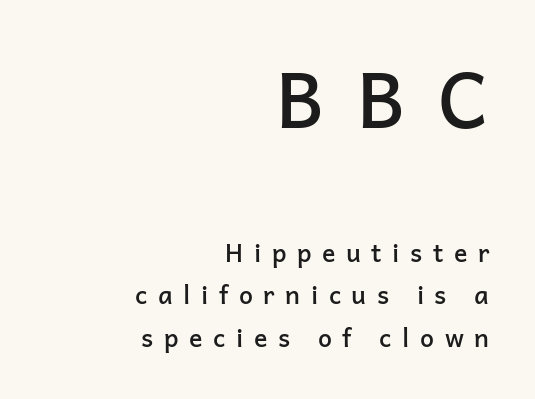
The image shows 76 px semibold sans-serif type, upright; set right-aligned, normal line spacing (1.69x), unusually wide letter spacing (+0.42 em), not underlined; the first (top) block is 3.04x larger; low stroke contrast and a medium x-height.
